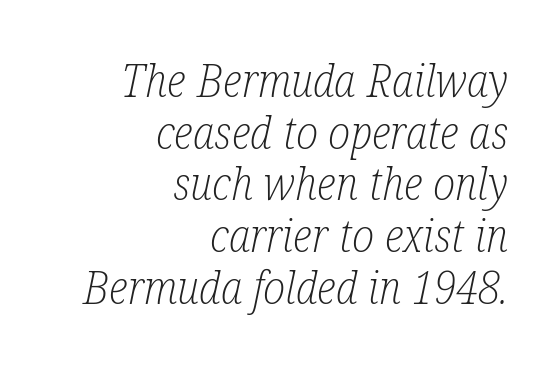
{"serif": "yes", "italic": "yes", "lean": "right", "slant_degrees": 12, "bold": "no", "weight": "light", "width": "condensed", "stroke_contrast": "low", "x_height": "medium", "monospaced": "no", "underline": "no", "align": "right", "line_spacing": "tight", "line_spacing_ratio": 1.15, "letter_spacing": "normal", "letter_spacing_em": 0.0, "glyph_px": 45}
